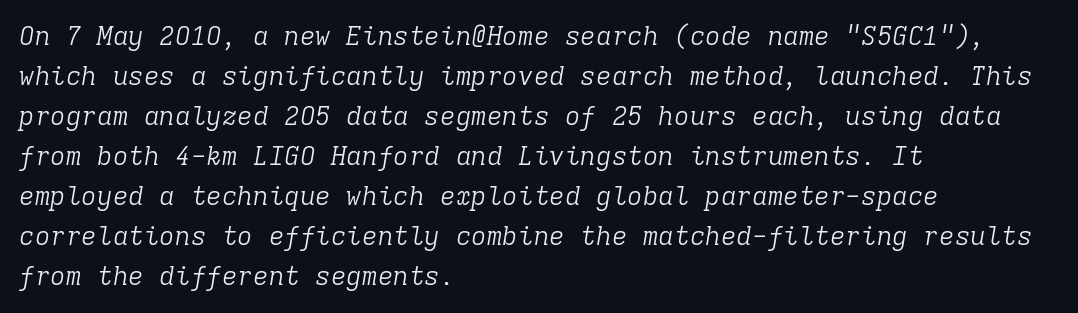
The space directly below the letters is spotless. Is there much room between lines? A standard amount, neither cramped nor airy. Stroke mass is kept to a normal reading level or below. This rendering leaves character spacing at its baseline value. The glyphs look as if they've been sheared to an angle.
